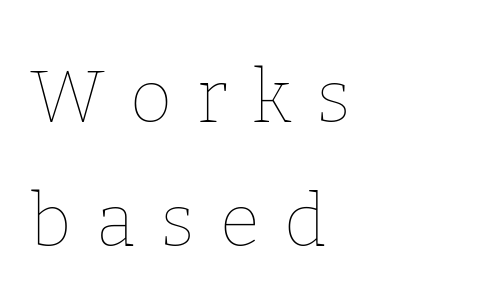
Vertical strokes here are truly vertical. Compared with typical body copy, the letter spacing here is much looser. Honestly, the row spacing looks completely unremarkable. You could not count columns in this text — the font is proportionally spaced. This reads as an unemphasized weight, regular at the heaviest.
